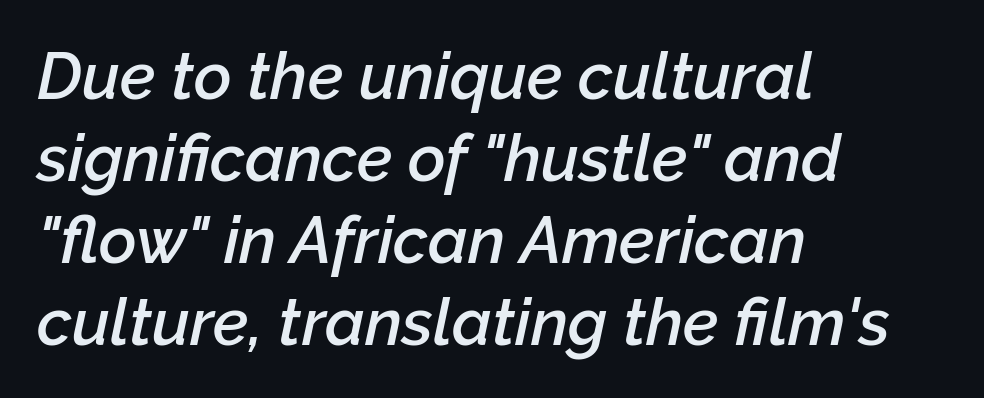
The image shows 65 px semibold type, italic (leaning right); set left-aligned, normal line spacing (1.26x), normal letter spacing, not underlined; low stroke contrast and a medium x-height.
